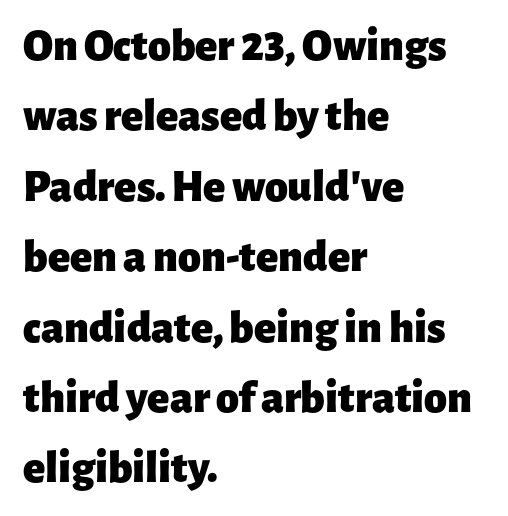
{"serif": "no", "italic": "no", "bold": "yes", "weight": "heavy", "width": "normal", "stroke_contrast": "low", "x_height": "medium", "monospaced": "no", "underline": "no", "align": "left", "line_spacing": "normal", "line_spacing_ratio": 1.53, "letter_spacing": "normal", "letter_spacing_em": 0.0, "glyph_px": 46}
